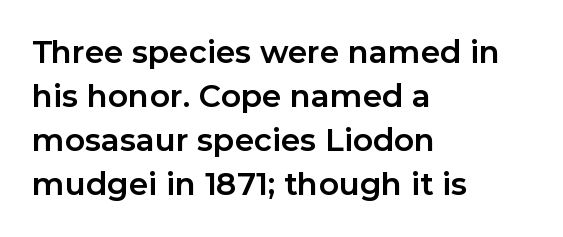
Q: Is the text bold? A: Yes.
Q: Is the text italic (slanted)? A: No, it is upright.
Q: Is the typeface a serif or a sans-serif typeface? A: Sans-serif.
Q: Is the text underlined? A: No.
Q: How is the paragraph aligned? A: Left-aligned.
Q: Is the spacing between letters normal or unusually wide? A: Normal.
Q: Is the spacing between lines tight, normal or loose? A: Normal.
Q: Width (condensed, normal, or wide)? A: Normal.
Q: Stroke contrast? A: Low.
Q: x-height? A: Medium.
Q: Monospaced? A: No.
